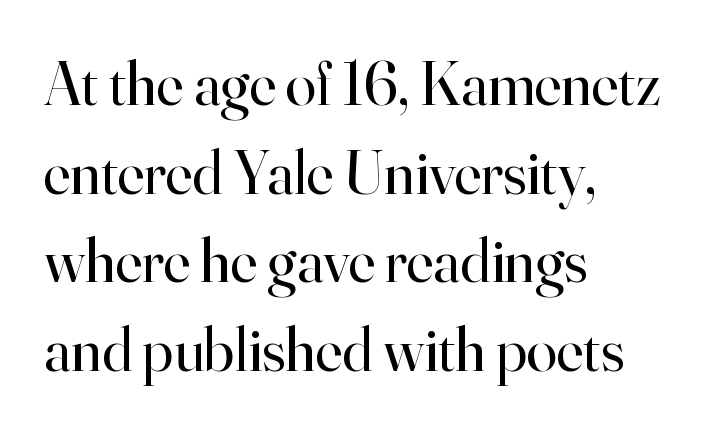
The image shows 62 px regular-weight serif type, upright; set left-aligned, normal line spacing (1.43x), normal letter spacing, not underlined; high stroke contrast and a small x-height.
